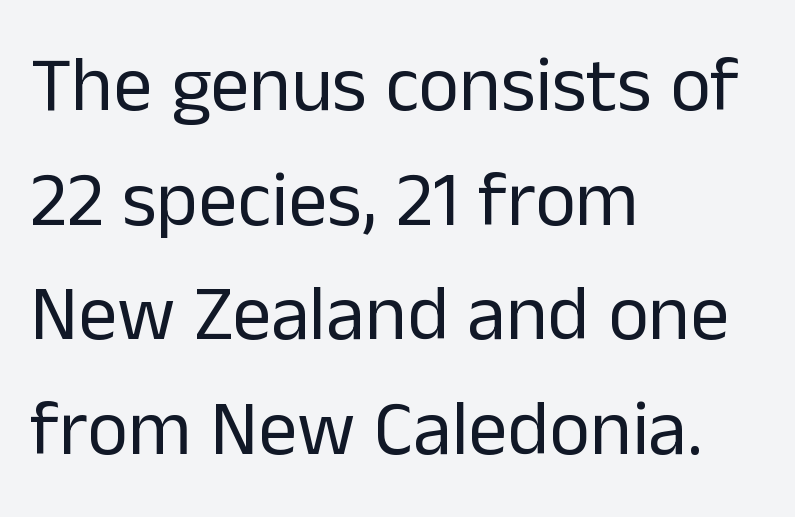
The image shows 78 px regular-weight sans-serif type, upright; set left-aligned, normal line spacing (1.47x), normal letter spacing, not underlined; low stroke contrast and a medium x-height.
